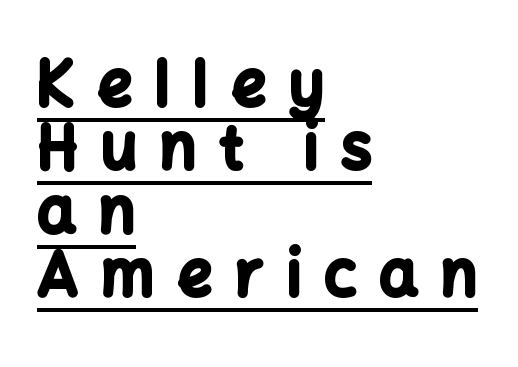
The image shows 61 px bold sans-serif type, upright; set left-aligned, tight line spacing (1.04x), unusually wide letter spacing (+0.38 em), underlined; low stroke contrast and a medium x-height.
